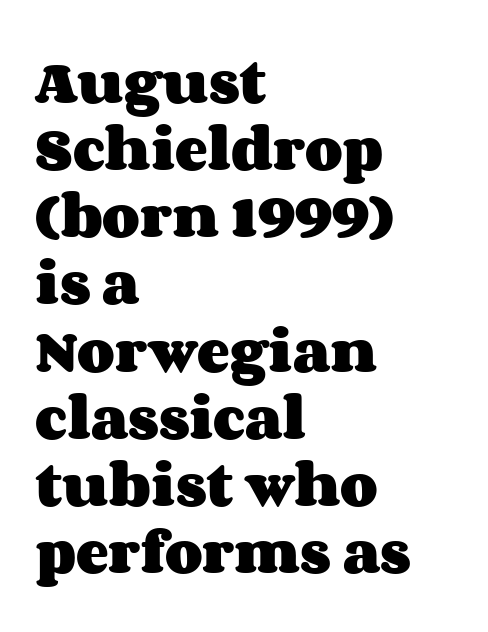
{"italic": "no", "bold": "yes", "weight": "heavy", "width": "wide", "stroke_contrast": "medium", "x_height": "large", "monospaced": "no", "underline": "no", "align": "left", "line_spacing": "normal", "line_spacing_ratio": 1.37, "letter_spacing": "normal", "letter_spacing_em": 0.0, "glyph_px": 49}
